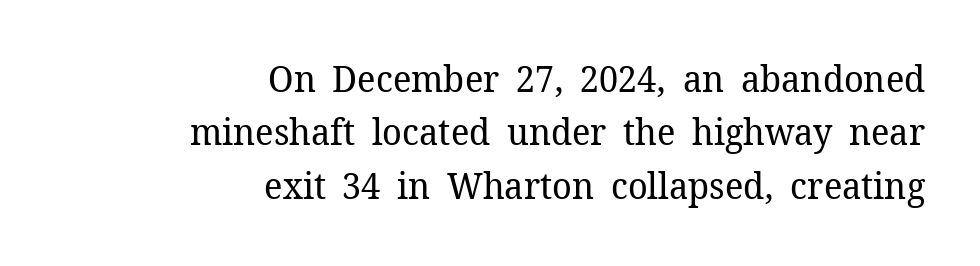
How would I describe the line gaps? Plain and ordinary. The passage is arranged like a letterhead date or caption credit — flush right. Unbolded letterforms with no extra heft. A typesetter would mark this as roman, not italic. Letters rest on an invisible, unmarked baseline. Serifs: yes, visible at the terminals of the letterforms.
